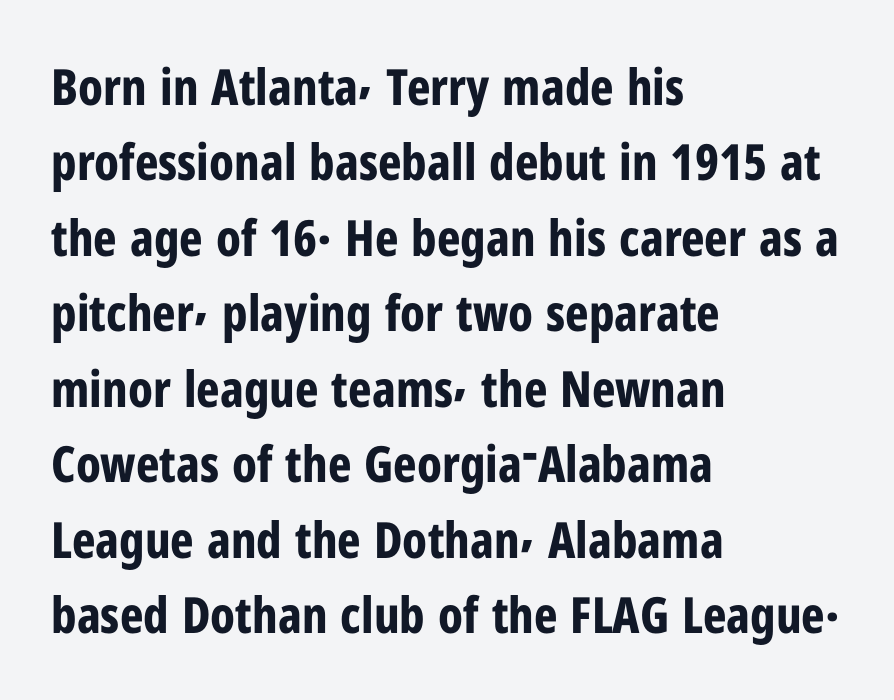
The image shows 50 px bold, condensed sans-serif type, upright; set left-aligned, normal line spacing (1.51x), normal letter spacing, not underlined; low stroke contrast and a medium x-height.
